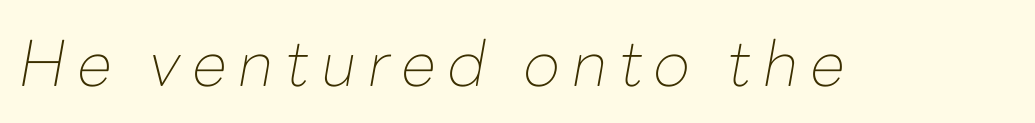
Q: Is the text bold? A: No.
Q: Is the text italic (slanted)? A: Yes, it leans right by about 10 degrees.
Q: Is the text underlined? A: No.
Q: Width (condensed, normal, or wide)? A: Normal.
Q: Stroke contrast? A: Low.
Q: x-height? A: Medium.
Q: Monospaced? A: No.
